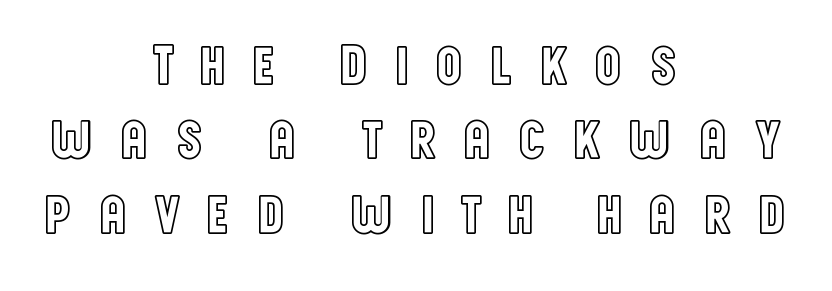
Q: Is the text italic (slanted)? A: No, it is upright.
Q: Is the text underlined? A: No.
Q: How is the paragraph aligned? A: Centered.
Q: Is the spacing between letters normal or unusually wide? A: Unusually wide.
Q: Is the spacing between lines tight, normal or loose? A: Normal.
Q: Width (condensed, normal, or wide)? A: Condensed.
Q: x-height? A: Large.
Q: Monospaced? A: No.
